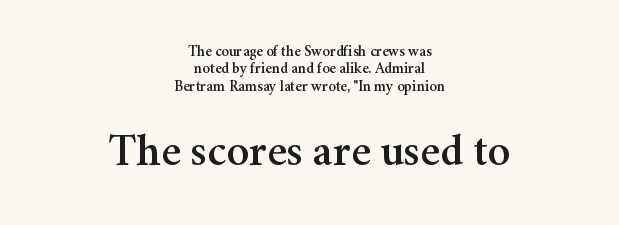
{"serif": "yes", "italic": "no", "width": "normal", "stroke_contrast": "medium", "x_height": "medium", "monospaced": "no", "underline": "no", "align": "center", "line_spacing_ratio": 1.16, "letter_spacing": "normal", "letter_spacing_em": 0.0, "larger_block": "second", "size_ratio": 3.0, "glyph_px": 45}
